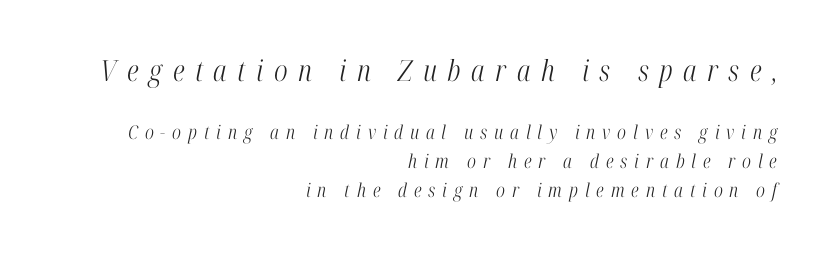
Characters are canted at an angle relative to the baseline's perpendicular. Note the varied advance widths — an 'i' is clearly narrower than an 'm'. Leading: standard. The rag falls on the left side of this text block.
